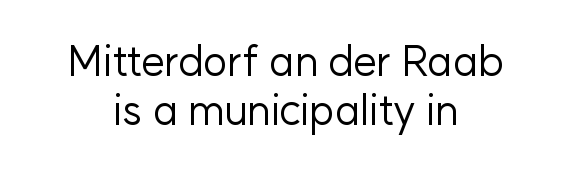
Note the varied advance widths — an 'i' is clearly narrower than an 'm'. The characters display no serif detailing; their extremities are plain. It's the straight-up-and-down kind of type. Teacher's note: observe the equal gaps on both sides — that is centered alignment. Beneath every word, the page is bare.
